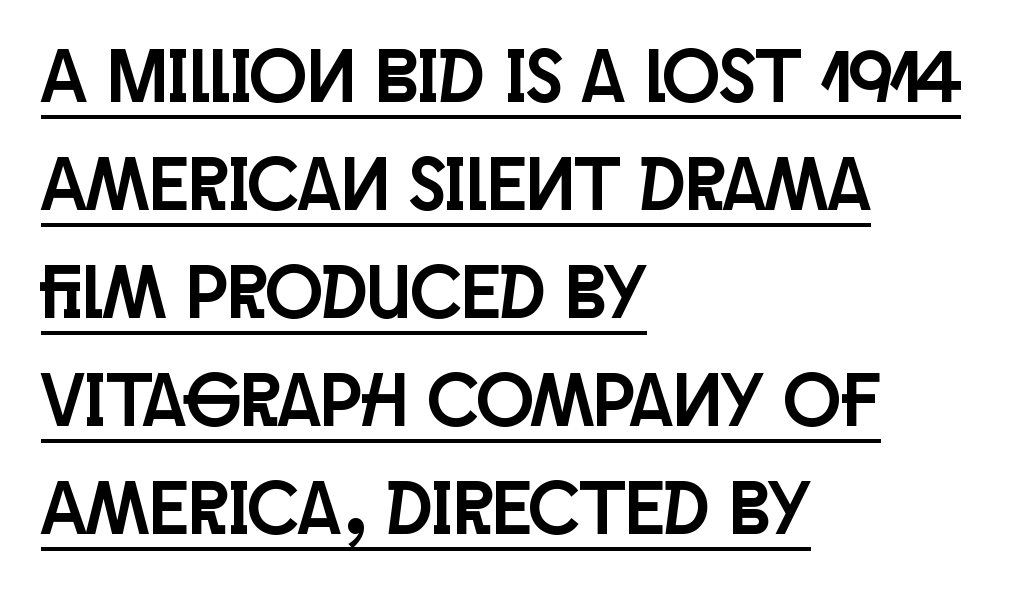
The image shows 76 px condensed sans-serif type, upright; set left-aligned, normal line spacing (1.42x), normal letter spacing, underlined; low stroke contrast and a large x-height.
